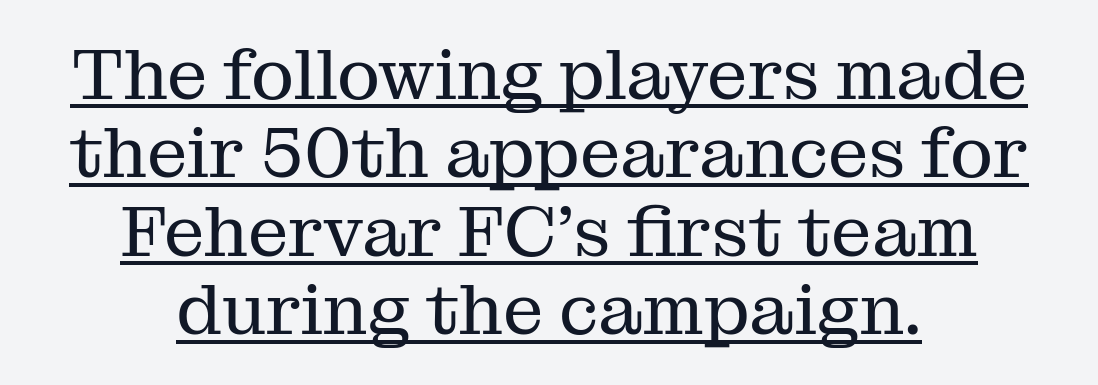
Both edges are ragged and mirror each other, which tells us the setting is centered. Is there an underline? Yes — a line sits under the letters. You could not count columns in this text — the font is proportionally spaced. Upright lettering throughout. Caption: standard tracking, unaltered.
